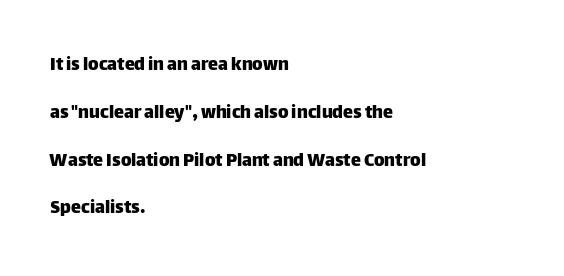
{"italic": "no", "underline": "no", "align": "left", "line_spacing": "loose", "line_spacing_ratio": 2.39, "letter_spacing": "normal", "letter_spacing_em": 0.0, "glyph_px": 20}
